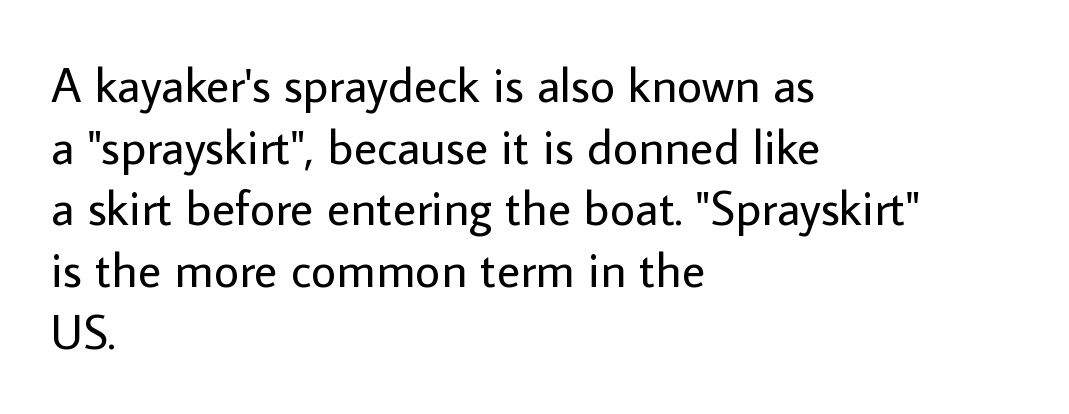
{"serif": "no", "italic": "no", "bold": "no", "weight": "regular", "width": "normal", "stroke_contrast": "low", "x_height": "medium", "monospaced": "no", "underline": "no", "align": "left", "line_spacing": "normal", "line_spacing_ratio": 1.26, "letter_spacing": "normal", "letter_spacing_em": 0.0, "glyph_px": 49}
